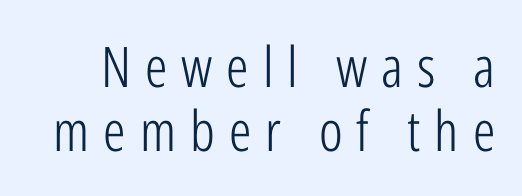
The rendering uses a small line-height, squeezing the rows. Counters stay open thanks to moderate or lighter strokes. Here the designer chose a conventional face with non-uniform glyph widths. Descenders hang freely into open space. These lines have a slow, spaced-out rhythm from letter to letter. What kind of face is this? One without serifs — a sans.
